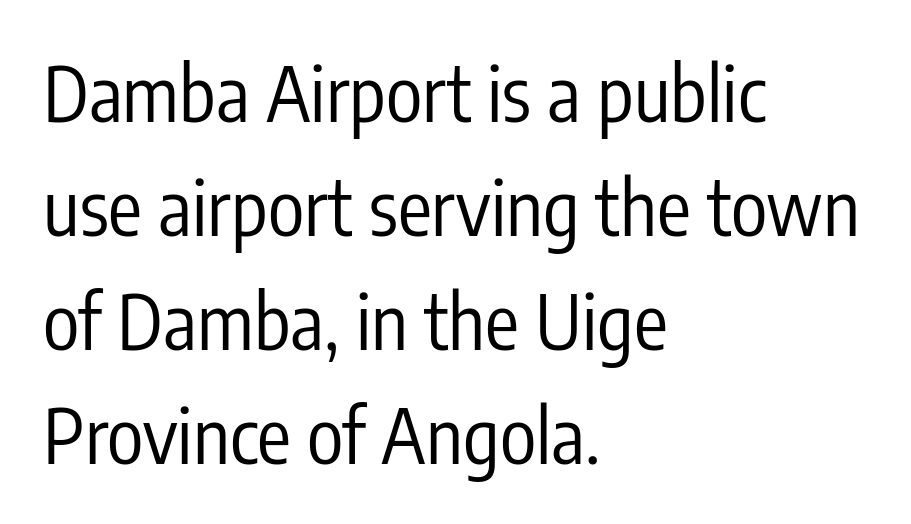
{"serif": "no", "italic": "no", "bold": "no", "weight": "regular", "width": "condensed", "stroke_contrast": "low", "x_height": "medium", "monospaced": "no", "underline": "no", "align": "left", "line_spacing": "normal", "line_spacing_ratio": 1.5, "letter_spacing": "normal", "letter_spacing_em": 0.0, "glyph_px": 76}
